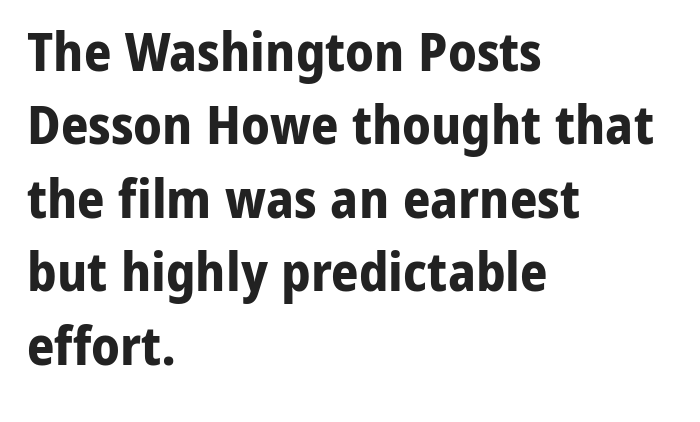
{"serif": "no", "italic": "no", "bold": "yes", "weight": "bold", "width": "normal", "stroke_contrast": "low", "x_height": "medium", "monospaced": "no", "underline": "no", "align": "left", "line_spacing": "normal", "line_spacing_ratio": 1.36, "letter_spacing": "normal", "letter_spacing_em": 0.0, "glyph_px": 54}
